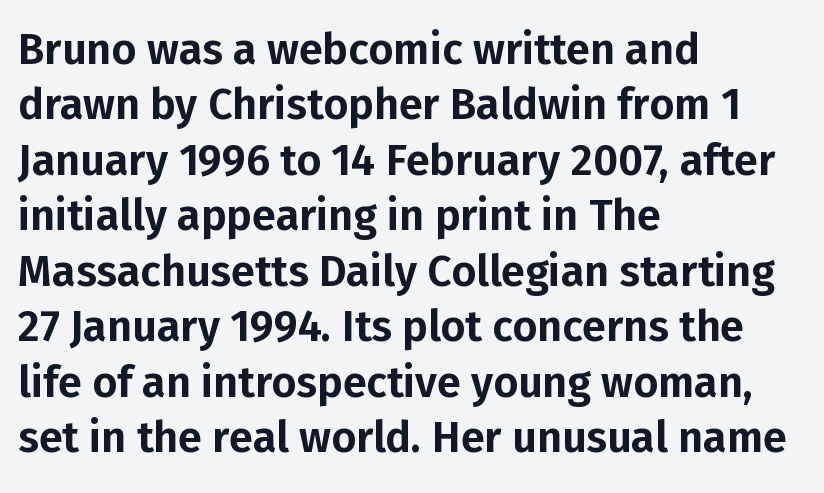
Q: Is the text italic (slanted)? A: No, it is upright.
Q: Is the typeface a serif or a sans-serif typeface? A: Sans-serif.
Q: Is the text underlined? A: No.
Q: How is the paragraph aligned? A: Left-aligned.
Q: Is the spacing between letters normal or unusually wide? A: Normal.
Q: Is the spacing between lines tight, normal or loose? A: Normal.
Q: Width (condensed, normal, or wide)? A: Normal.
Q: Stroke contrast? A: Low.
Q: x-height? A: Medium.
Q: Monospaced? A: No.
